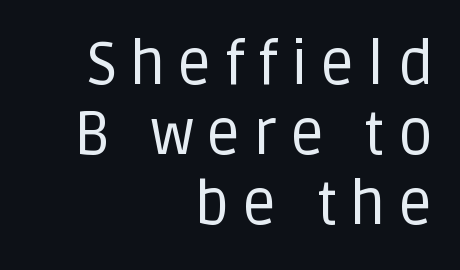
Q: Is the text bold? A: No.
Q: Is the text italic (slanted)? A: No, it is upright.
Q: Is the typeface a serif or a sans-serif typeface? A: Sans-serif.
Q: Is the text underlined? A: No.
Q: How is the paragraph aligned? A: Right-aligned.
Q: Is the spacing between letters normal or unusually wide? A: Unusually wide.
Q: Is the spacing between lines tight, normal or loose? A: Tight.
Q: Width (condensed, normal, or wide)? A: Normal.
Q: Stroke contrast? A: Low.
Q: x-height? A: Large.
Q: Monospaced? A: No.
